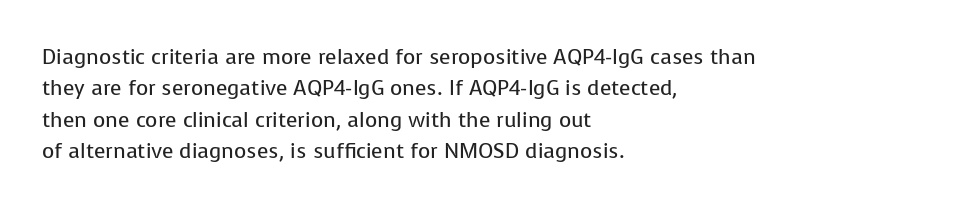
{"italic": "no", "bold": "no", "underline": "no", "align": "left", "line_spacing": "normal", "line_spacing_ratio": 1.5, "letter_spacing": "normal", "letter_spacing_em": 0.0, "glyph_px": 21}
